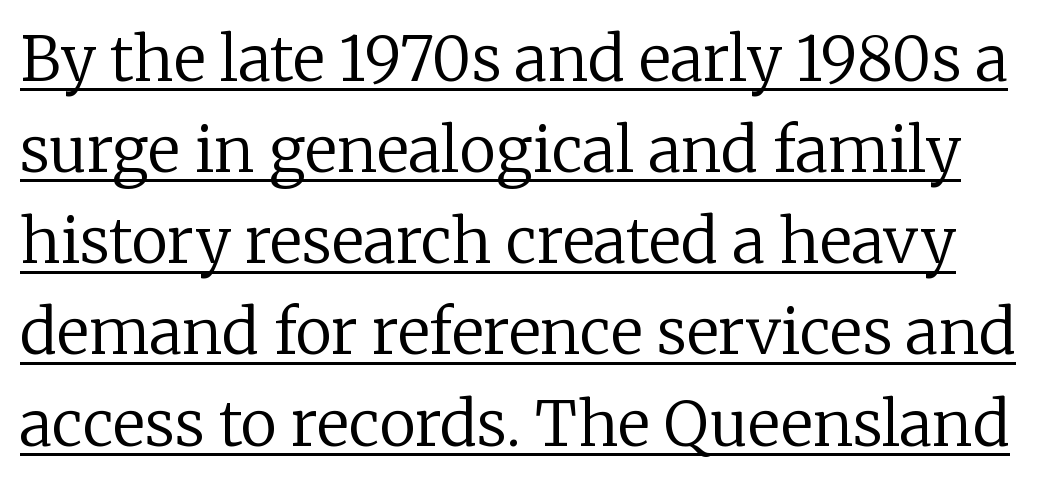
The lettering is marked with a stroke running underneath it. Is this a fixed-width face? No — the glyphs have proportional, varying widths. Leading matches the norm, producing a regular column. There is no visible air inserted between adjacent glyphs. This rendering employs a face with finishing strokes, i.e., a serif.
